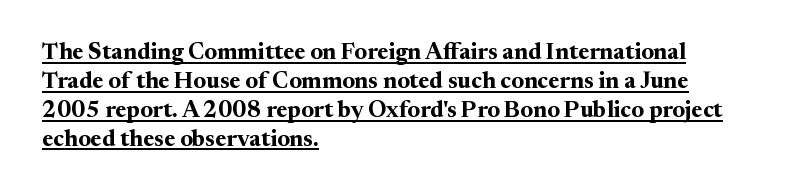
The image shows 23 px bold type, upright; set left-aligned, normal line spacing (1.26x), normal letter spacing, underlined.
